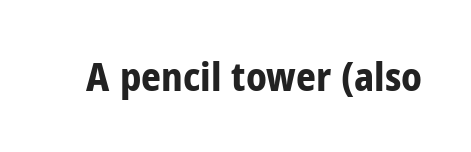
The image shows 39 px bold, condensed sans-serif type, upright; set normal letter spacing, not underlined; low stroke contrast and a medium x-height.
